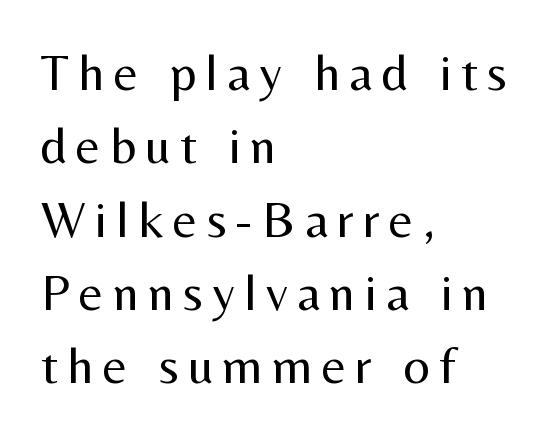
The image shows 52 px regular-weight sans-serif type, upright; set left-aligned, normal line spacing (1.41x), not underlined; medium stroke contrast and a medium x-height.
